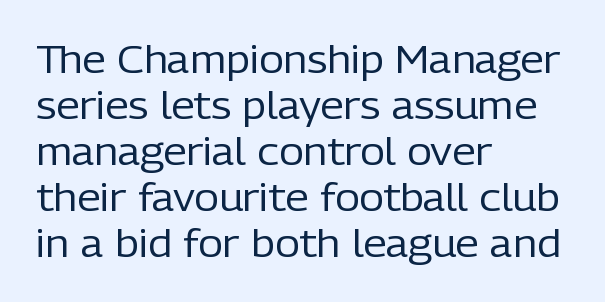
Q: Is the text bold? A: No.
Q: Is the text italic (slanted)? A: No, it is upright.
Q: Is the typeface a serif or a sans-serif typeface? A: Sans-serif.
Q: Is the text underlined? A: No.
Q: How is the paragraph aligned? A: Left-aligned.
Q: Is the spacing between letters normal or unusually wide? A: Normal.
Q: Width (condensed, normal, or wide)? A: Normal.
Q: Stroke contrast? A: Low.
Q: x-height? A: Medium.
Q: Monospaced? A: No.
